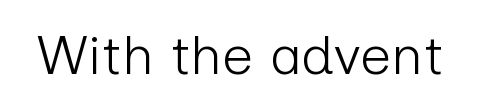
{"serif": "no", "italic": "no", "bold": "no", "weight": "light", "width": "normal", "stroke_contrast": "low", "x_height": "medium", "monospaced": "no", "underline": "no", "letter_spacing": "normal", "letter_spacing_em": 0.0, "glyph_px": 55}
